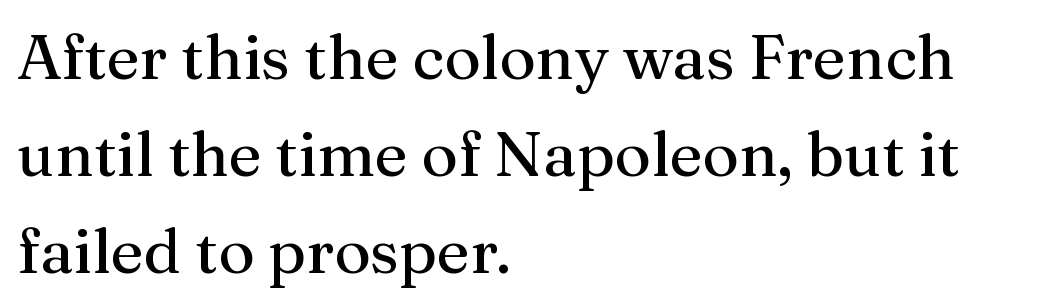
{"serif": "yes", "italic": "no", "bold": "no", "weight": "regular", "width": "normal", "stroke_contrast": "medium", "x_height": "medium", "monospaced": "no", "underline": "no", "align": "left", "line_spacing": "normal", "line_spacing_ratio": 1.54, "letter_spacing": "normal", "letter_spacing_em": 0.0, "glyph_px": 63}
